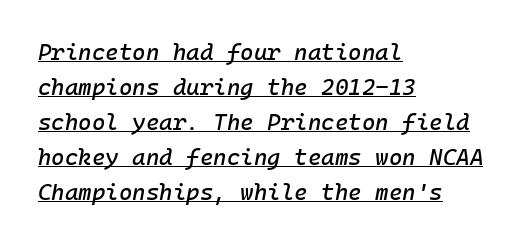
Q: Is the text italic (slanted)? A: Yes, it leans right by about 10 degrees.
Q: Is the text underlined? A: Yes.
Q: How is the paragraph aligned? A: Left-aligned.
Q: Is the spacing between letters normal or unusually wide? A: Normal.
Q: Is the spacing between lines tight, normal or loose? A: Normal.
